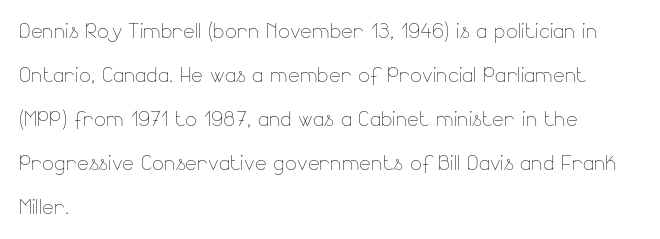
Q: Is the text bold? A: No.
Q: Is the text italic (slanted)? A: No, it is upright.
Q: Is the text underlined? A: No.
Q: How is the paragraph aligned? A: Left-aligned.
Q: Is the spacing between letters normal or unusually wide? A: Normal.
Q: Is the spacing between lines tight, normal or loose? A: Normal.
Q: Width (condensed, normal, or wide)? A: Normal.
Q: Stroke contrast? A: Low.
Q: x-height? A: Small.
Q: Monospaced? A: No.
